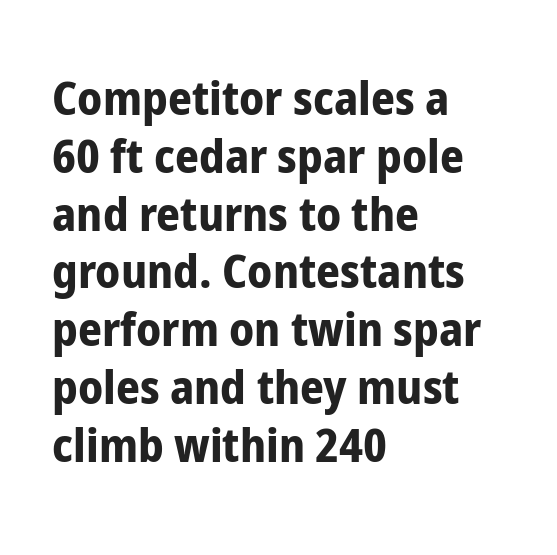
The image shows 47 px bold, condensed sans-serif type, upright; set left-aligned, line spacing 1.23x, normal letter spacing, not underlined; low stroke contrast and a medium x-height.
